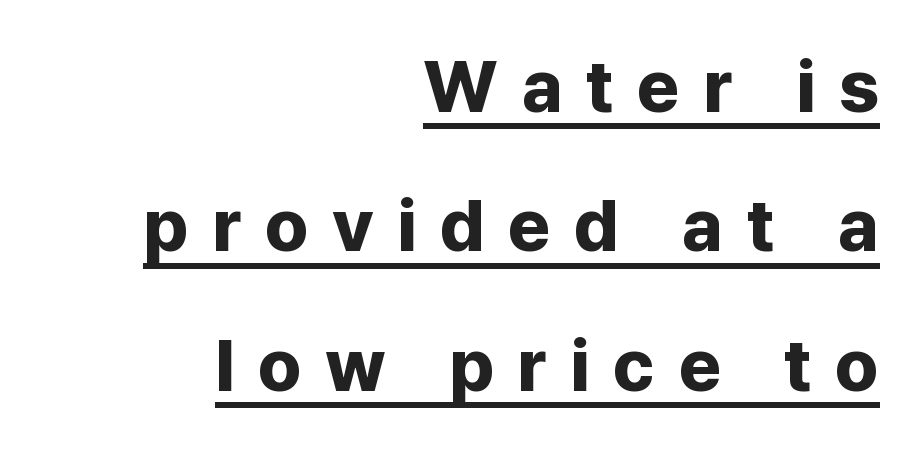
Q: Is the text bold? A: Yes.
Q: Is the text italic (slanted)? A: No, it is upright.
Q: Is the typeface a serif or a sans-serif typeface? A: Sans-serif.
Q: Is the text underlined? A: Yes.
Q: How is the paragraph aligned? A: Right-aligned.
Q: Is the spacing between letters normal or unusually wide? A: Unusually wide.
Q: Is the spacing between lines tight, normal or loose? A: Loose.
Q: Width (condensed, normal, or wide)? A: Normal.
Q: Stroke contrast? A: Low.
Q: x-height? A: Medium.
Q: Monospaced? A: No.
